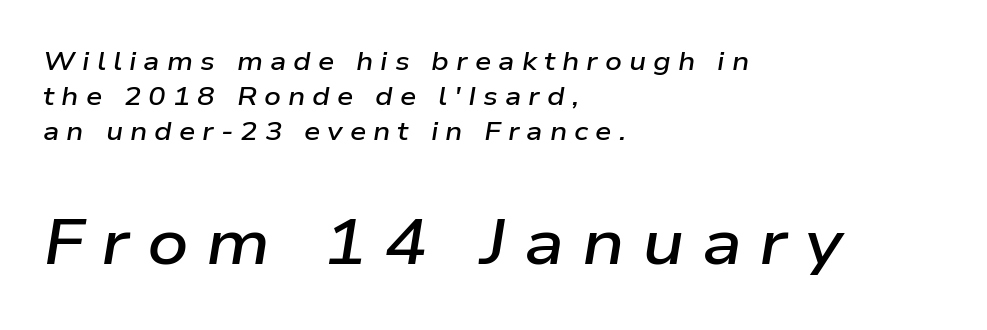
{"italic": "yes", "lean": "right", "slant_degrees": 9, "bold": "semi", "weight": "semibold", "width": "wide", "stroke_contrast": "low", "x_height": "medium", "monospaced": "no", "underline": "no", "align": "left", "line_spacing": "normal", "line_spacing_ratio": 1.34, "letter_spacing": "wide", "letter_spacing_em": 0.27, "larger_block": "second", "size_ratio": 2.46, "glyph_px": 64}
